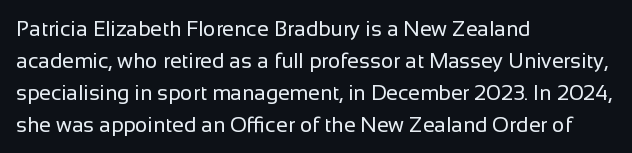
The image shows 21 px text type, upright; set left-aligned, normal line spacing (1.52x), normal letter spacing, not underlined.
